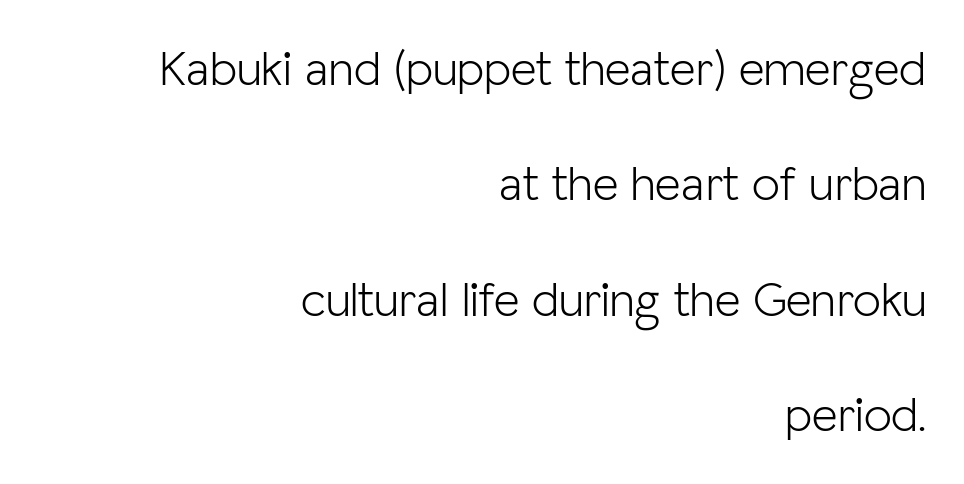
Nothing heavy about these letters — not bold at all. To sum up the face: it is a sans, with no serifs. The type sits square on the baseline with zero lean. The gap between lines stays unmarked.
